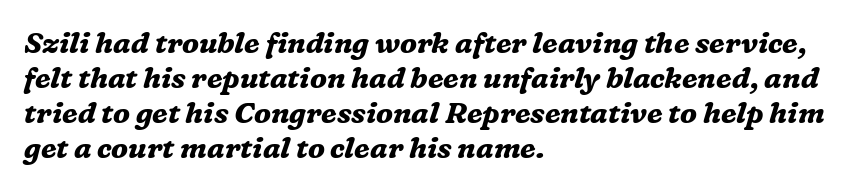
The image shows 29 px bold serif type, italic (leaning right); set left-aligned, line spacing 1.21x, normal letter spacing, not underlined; medium stroke contrast and a medium x-height.
